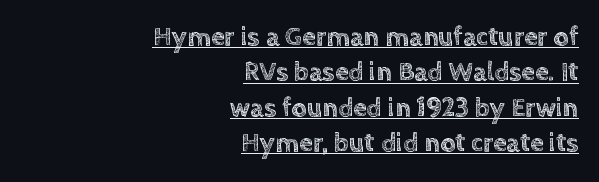
The image shows 27 px text type, upright; set right-aligned, normal line spacing (1.31x), normal letter spacing, underlined.
